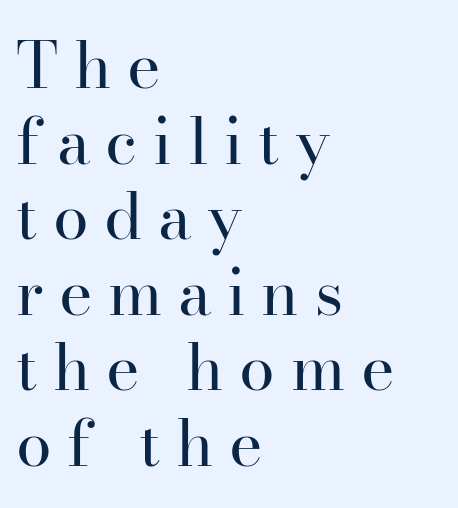
{"serif": "yes", "italic": "no", "bold": "no", "weight": "regular", "width": "normal", "stroke_contrast": "high", "x_height": "small", "monospaced": "no", "underline": "no", "align": "left", "line_spacing_ratio": 1.18, "letter_spacing": "wide", "letter_spacing_em": 0.24, "glyph_px": 64}
